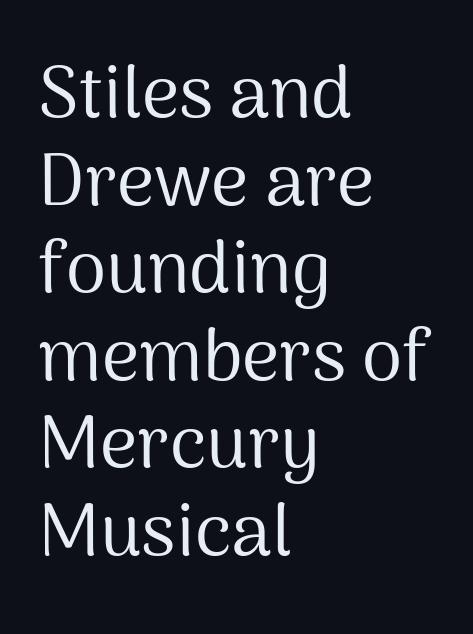
The image shows 73 px regular-weight sans-serif type, upright; set left-aligned, line spacing 1.2x, normal letter spacing, not underlined; medium stroke contrast and a medium x-height.
